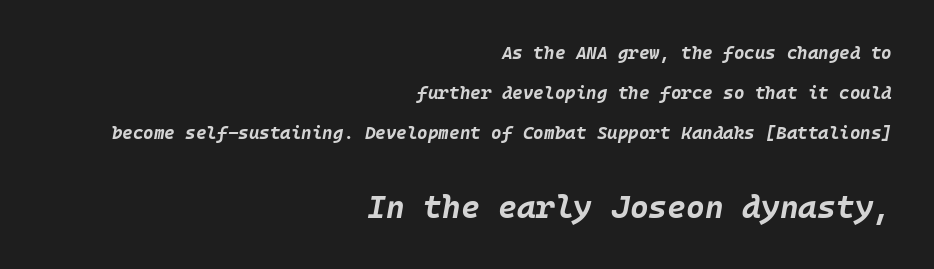
The image shows 32 px bold type, italic (leaning right); set right-aligned, loose line spacing (2.23x), normal letter spacing, not underlined; the second (bottom) block is 1.78x larger; low stroke contrast and a large x-height.
